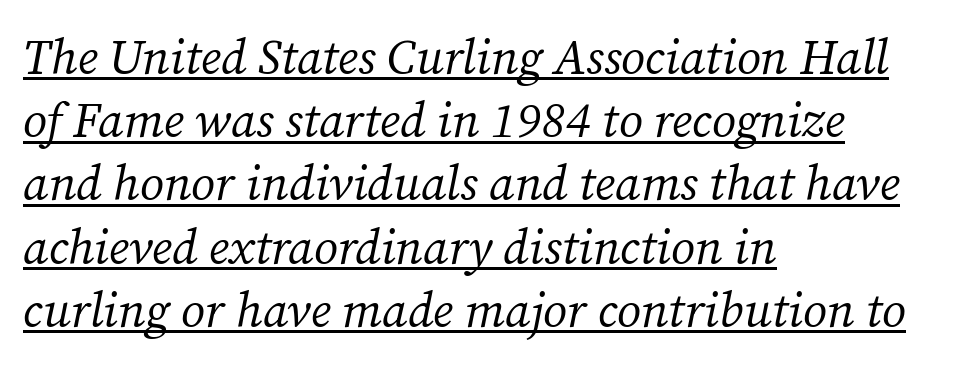
Q: Is the text bold? A: No.
Q: Is the text italic (slanted)? A: Yes, it leans right by about 12 degrees.
Q: Is the typeface a serif or a sans-serif typeface? A: Serif.
Q: Is the text underlined? A: Yes.
Q: How is the paragraph aligned? A: Left-aligned.
Q: Is the spacing between letters normal or unusually wide? A: Normal.
Q: Is the spacing between lines tight, normal or loose? A: Normal.
Q: Width (condensed, normal, or wide)? A: Normal.
Q: Stroke contrast? A: Medium.
Q: x-height? A: Medium.
Q: Monospaced? A: No.
